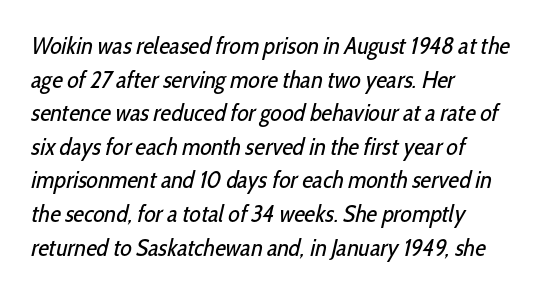
Horizontal alignment here is leftward, the default for most running prose. Weight: in the light-to-regular range. The glyphs are unaccompanied by any horizontal stroke below them. The lines sit at an ordinary, default distance from one another. Standard letterfit; no display-style spreading of the glyphs.
